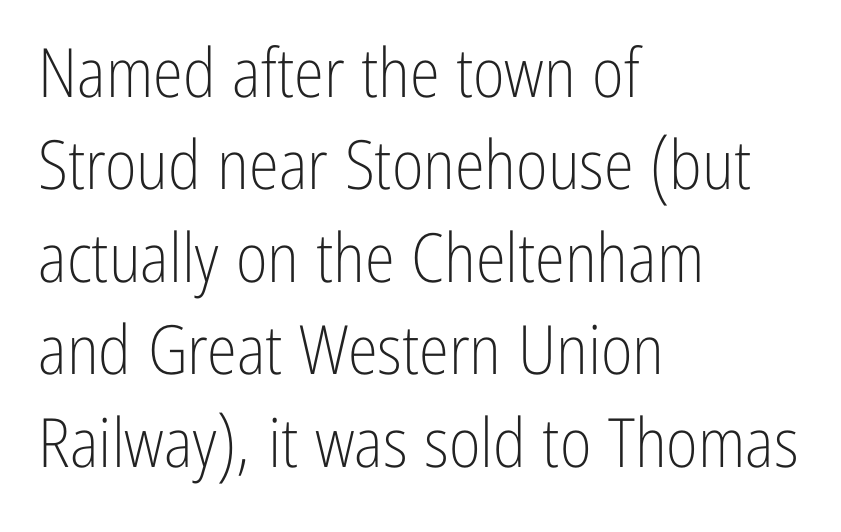
Q: Is the text bold? A: No.
Q: Is the text italic (slanted)? A: No, it is upright.
Q: Is the typeface a serif or a sans-serif typeface? A: Sans-serif.
Q: Is the text underlined? A: No.
Q: How is the paragraph aligned? A: Left-aligned.
Q: Is the spacing between letters normal or unusually wide? A: Normal.
Q: Is the spacing between lines tight, normal or loose? A: Normal.
Q: Width (condensed, normal, or wide)? A: Condensed.
Q: Stroke contrast? A: Low.
Q: x-height? A: Medium.
Q: Monospaced? A: No.
